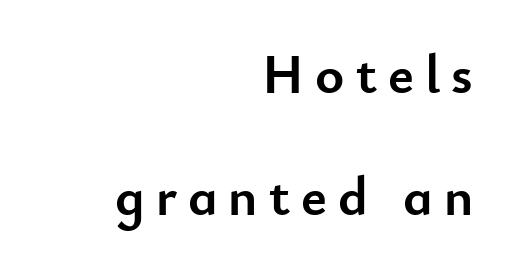
These lines were composed using upright roman letters. There is plenty of visible air inserted between adjacent glyphs. Any mark beneath the type? The region is blank. Look at the bottom of the vertical strokes: they stop flat, with no serifs. Reading down the block, your eye finds every line finishing at a fixed right position.
